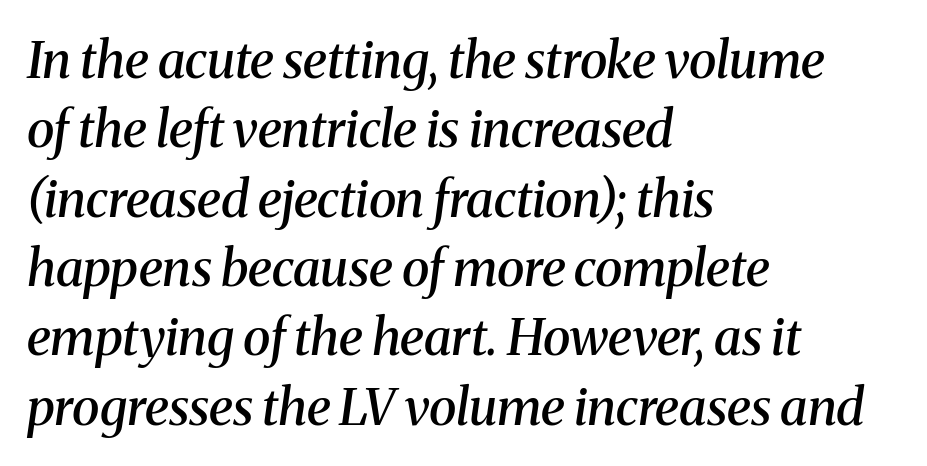
Q: Is the text bold? A: Semi-bold.
Q: Is the text italic (slanted)? A: Yes, it leans right by about 8 degrees.
Q: Is the typeface a serif or a sans-serif typeface? A: Serif.
Q: Is the text underlined? A: No.
Q: How is the paragraph aligned? A: Left-aligned.
Q: Is the spacing between letters normal or unusually wide? A: Normal.
Q: Is the spacing between lines tight, normal or loose? A: Normal.
Q: Width (condensed, normal, or wide)? A: Normal.
Q: Stroke contrast? A: Medium.
Q: x-height? A: Medium.
Q: Monospaced? A: No.
